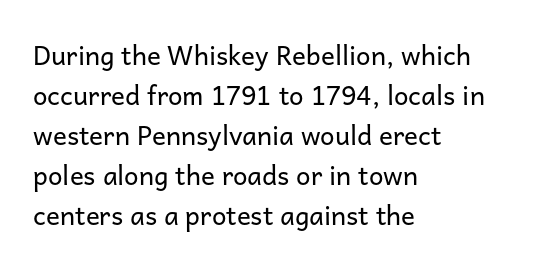
Q: Is the text bold? A: No.
Q: Is the text italic (slanted)? A: No, it is upright.
Q: Is the text underlined? A: No.
Q: How is the paragraph aligned? A: Left-aligned.
Q: Is the spacing between letters normal or unusually wide? A: Normal.
Q: Is the spacing between lines tight, normal or loose? A: Normal.
